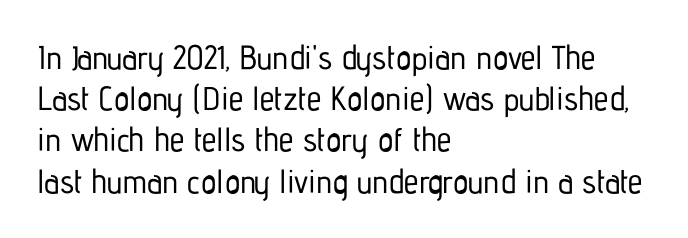
{"serif": "no", "italic": "no", "width": "condensed", "stroke_contrast": "low", "x_height": "medium", "monospaced": "no", "underline": "no", "align": "left", "line_spacing": "normal", "line_spacing_ratio": 1.25, "letter_spacing": "normal", "letter_spacing_em": 0.0, "glyph_px": 33}
